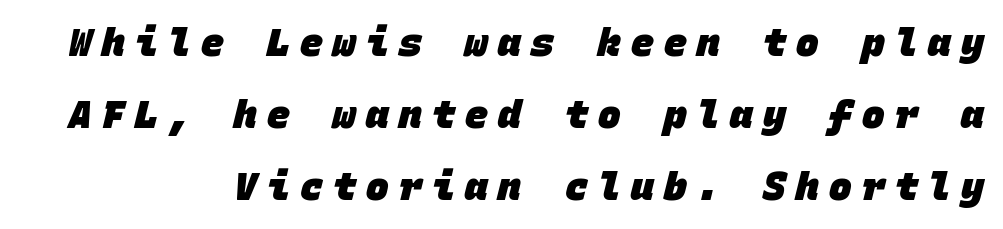
{"serif": "no", "bold": "yes", "weight": "heavy", "width": "normal", "stroke_contrast": "low", "x_height": "large", "monospaced": "yes", "underline": "no", "align": "right", "line_spacing_ratio": 1.89, "letter_spacing": "wide", "letter_spacing_em": 0.27, "glyph_px": 38}
